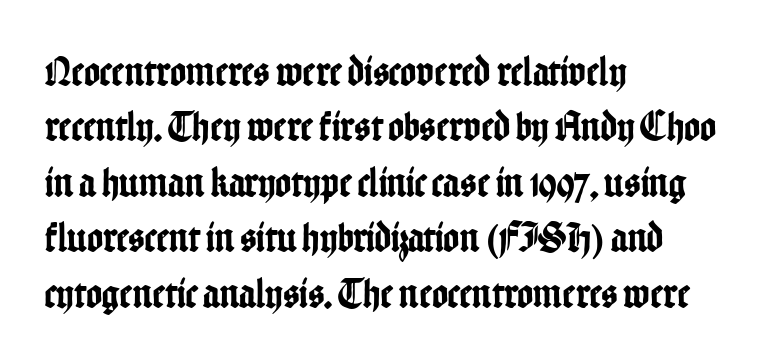
Compared with a centered layout, this one pins lines to the left instead. The specimen omits any rule beneath the text block's lines. This sample keeps an unexceptional amount of space between lines. Stroke terminals: plain, sans-serif. No italicization has been applied; the sample stays upright.
